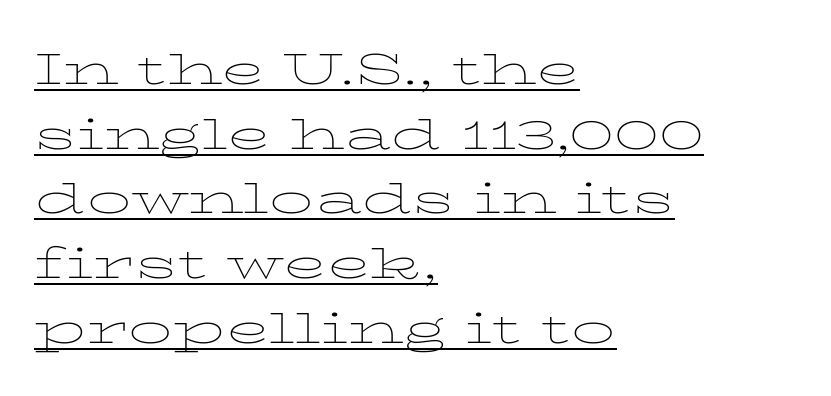
The image shows 44 px thin, wide serif type, upright; set left-aligned, normal line spacing (1.47x), normal letter spacing, underlined; low stroke contrast and a medium x-height.
